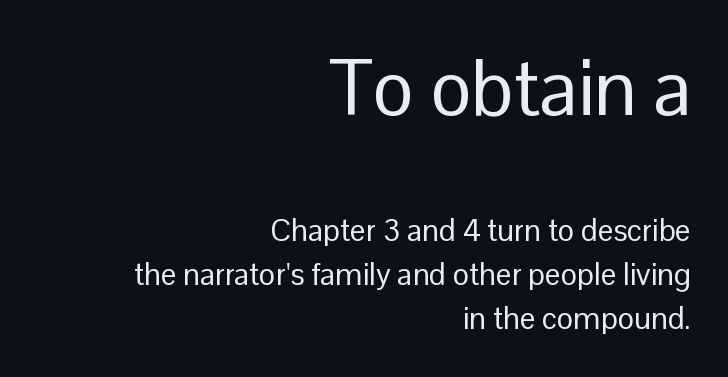
{"serif": "no", "italic": "no", "bold": "no", "weight": "regular", "width": "normal", "stroke_contrast": "low", "x_height": "medium", "monospaced": "no", "underline": "no", "align": "right", "line_spacing": "normal", "line_spacing_ratio": 1.42, "letter_spacing": "normal", "letter_spacing_em": 0.0, "larger_block": "first", "size_ratio": 2.52, "glyph_px": 78}
